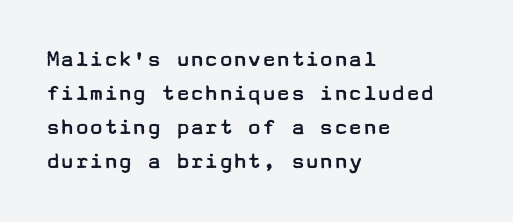
{"italic": "no", "bold": "no", "underline": "no", "align": "left", "line_spacing": "normal", "line_spacing_ratio": 1.41, "letter_spacing": "normal", "letter_spacing_em": 0.0, "glyph_px": 24}
